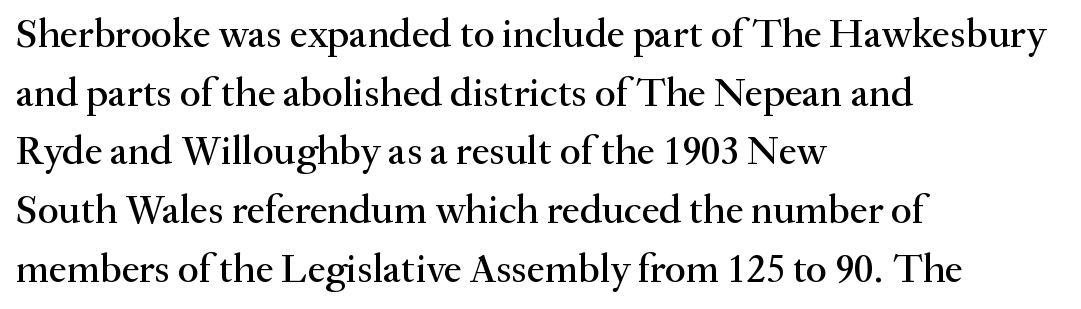
{"serif": "yes", "italic": "no", "width": "normal", "stroke_contrast": "medium", "x_height": "small", "monospaced": "no", "underline": "no", "align": "left", "line_spacing": "normal", "line_spacing_ratio": 1.43, "letter_spacing": "normal", "letter_spacing_em": 0.0, "glyph_px": 41}
